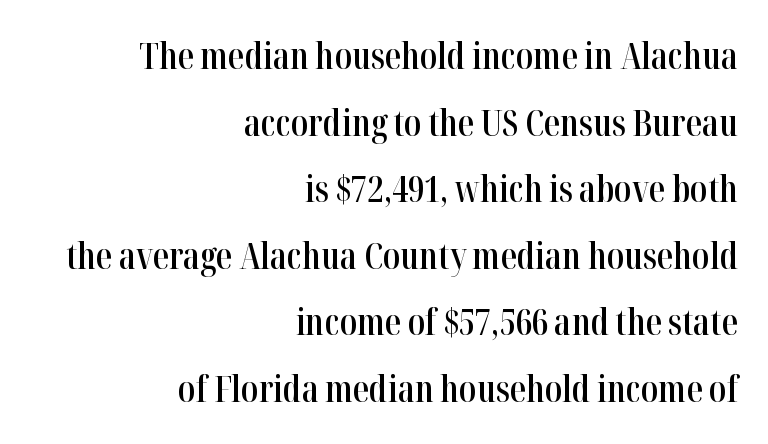
Is the type bold? Partly — it's a semibold, heavier than regular but not fully bold. This rendering uses right alignment, leaving the left contour irregular. Words appear dense and cohesive because spacing is normal. Characters remain perfectly vertical along every line. The string is rendered with underlining switched off. What kind of face is this? One with serifs.
